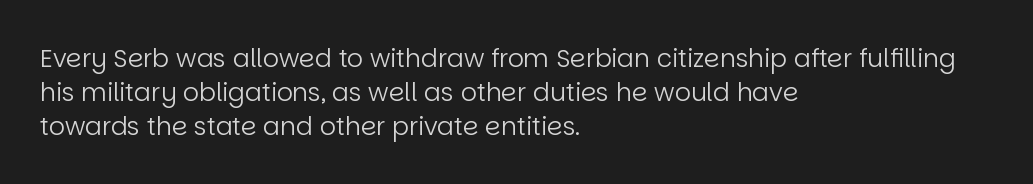
A normal amount of white space separates one row of letters from the next. Honestly, the letter spacing is just normal — you wouldn't notice it. The font's upright variant was chosen for this text. Is this a heavy cut? Hardly; it is regular or lighter. Caption: multi-line text, flush left, ragged right.
